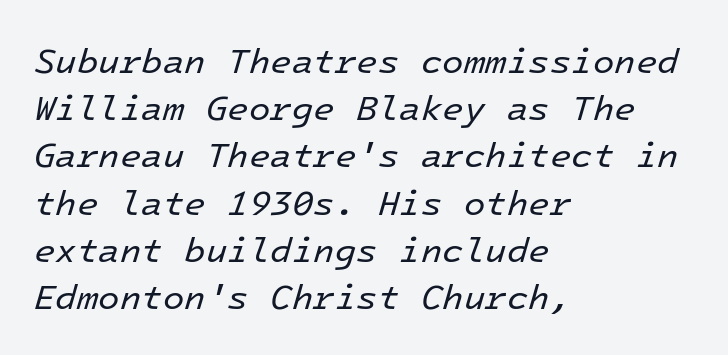
{"italic": "yes", "lean": "right", "slant_degrees": 16, "bold": "no", "weight": "regular", "width": "normal", "stroke_contrast": "low", "x_height": "medium", "monospaced": "yes", "underline": "no", "align": "left", "line_spacing": "normal", "line_spacing_ratio": 1.35, "letter_spacing": "normal", "letter_spacing_em": 0.0, "glyph_px": 35}
